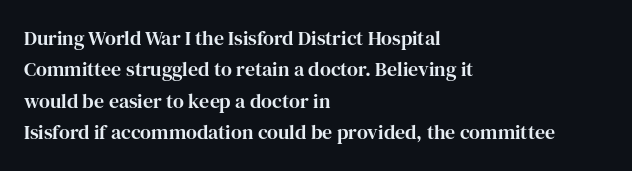
Q: Is the text italic (slanted)? A: No, it is upright.
Q: Is the text underlined? A: No.
Q: How is the paragraph aligned? A: Left-aligned.
Q: Is the spacing between letters normal or unusually wide? A: Normal.
Q: Is the spacing between lines tight, normal or loose? A: Normal.
